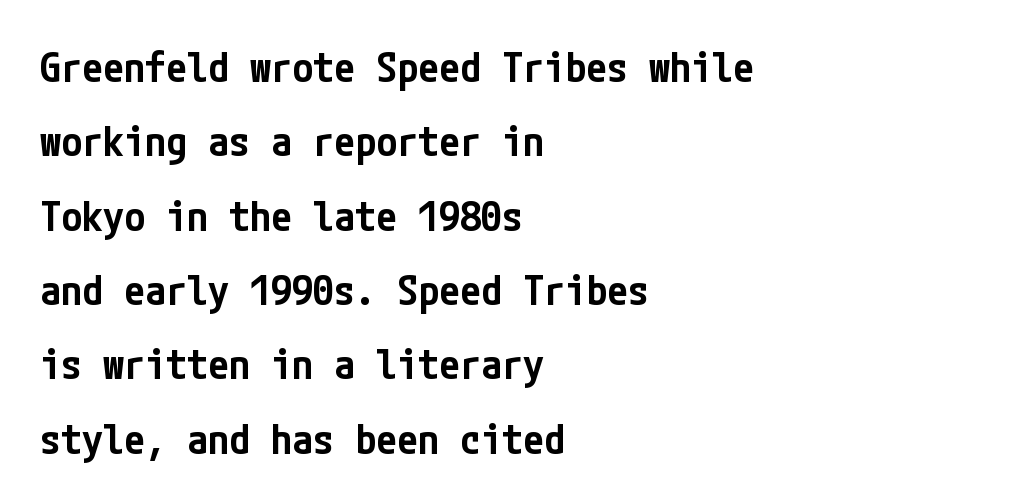
The space directly below the letters is spotless. Observe the ordinary spacing: letters are neighbours, not strangers. These lines are composed in type without serifs. Weight check: semibold — heavier than regular, not quite bold. A classic flush-left, rag-right setting is used for this passage. Characters remain perfectly vertical along every line.
